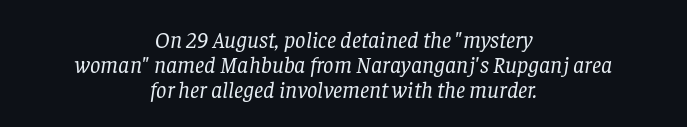
Does the leading feel generous? Not at all — it's pinched. Typeset on center — no edge is straight. Only glyphs here, with clear space below each row. Ink coverage per letter is moderate at most. The glyphs look as if they've been sheared to an angle.
